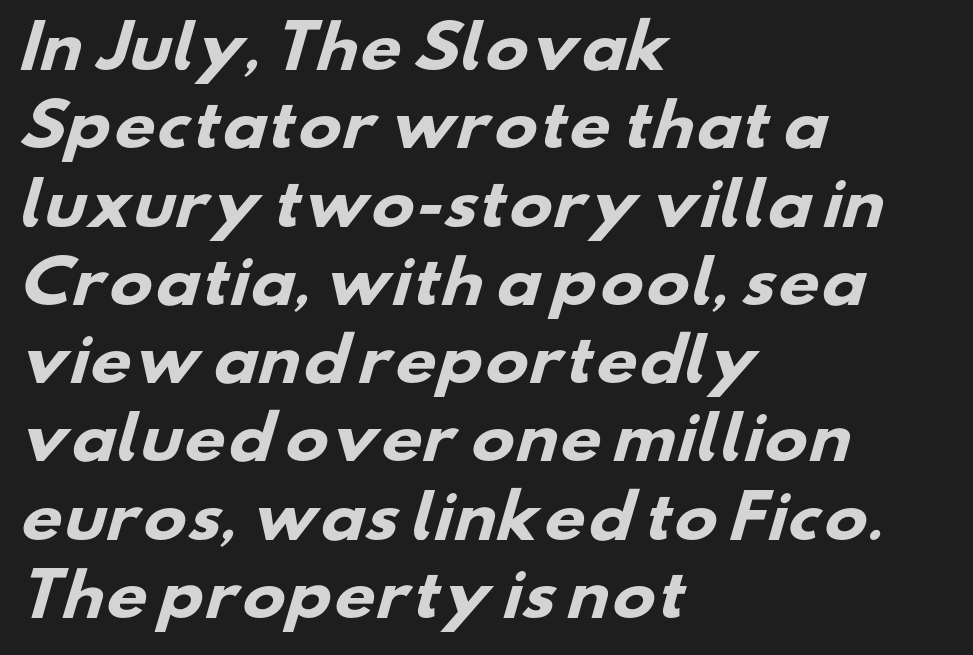
{"serif": "no", "bold": "yes", "weight": "heavy", "width": "wide", "stroke_contrast": "low", "x_height": "small", "monospaced": "no", "underline": "no", "align": "left", "line_spacing": "normal", "line_spacing_ratio": 1.35, "letter_spacing": "normal", "letter_spacing_em": 0.0, "glyph_px": 58}
